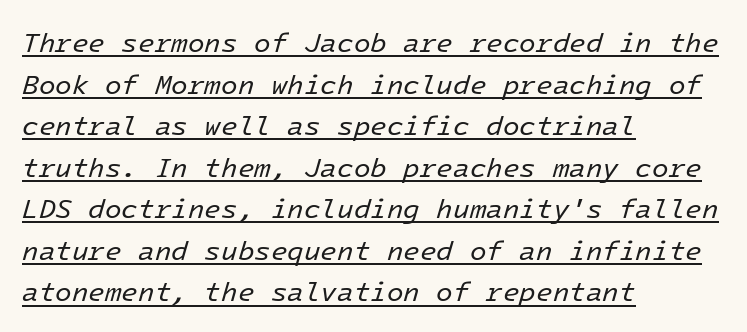
The words here are underlined. Weight: not bold — regular or lighter. Posture: slanted. Does the copy run flush right? No — it runs flush left.
